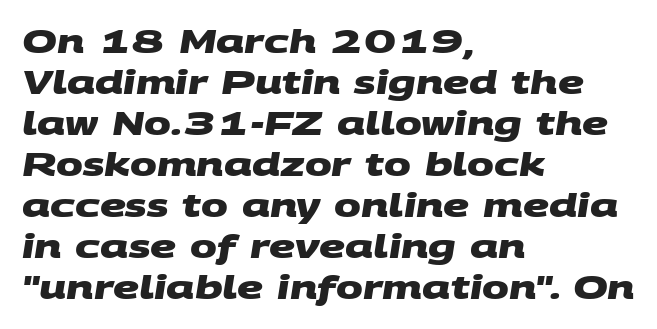
Varying glyph widths throughout — classic text-font behaviour. The designer went with a sans here, leaving each stem footless. Observe the ordinary spacing: letters are neighbours, not strangers. Does the weight exceed regular? Yes, all the way to bold. Compared with a centered layout, this one pins lines to the left instead.
